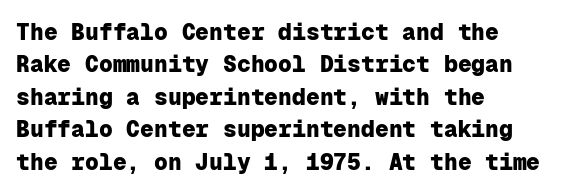
The image shows 23 px bold type, upright; set left-aligned, normal line spacing (1.41x), normal letter spacing, not underlined.
